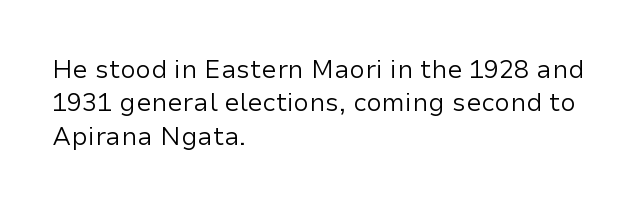
Notice how the stems are strictly vertical — no italics here. Clear beneath every line of the passage. Compared with typical paragraphs, the rows here are spaced about the same. The letters look calm and open, with moderate or lighter stems. Spacing between characters is what you'd get straight out of the box.
